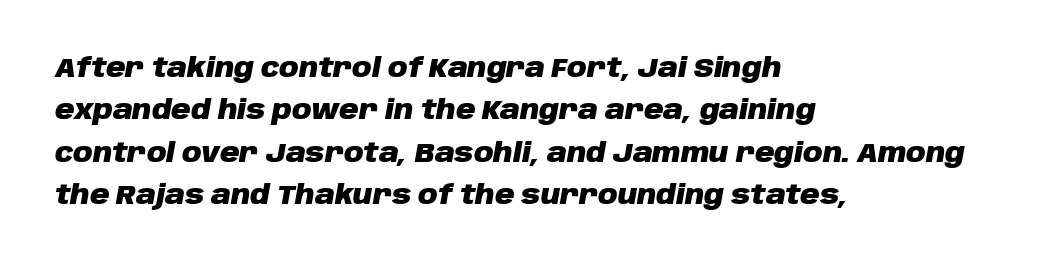
Q: Is the text bold? A: Yes.
Q: Is the text italic (slanted)? A: Yes, it leans right by about 10 degrees.
Q: Is the text underlined? A: No.
Q: How is the paragraph aligned? A: Left-aligned.
Q: Is the spacing between letters normal or unusually wide? A: Normal.
Q: Is the spacing between lines tight, normal or loose? A: Normal.
